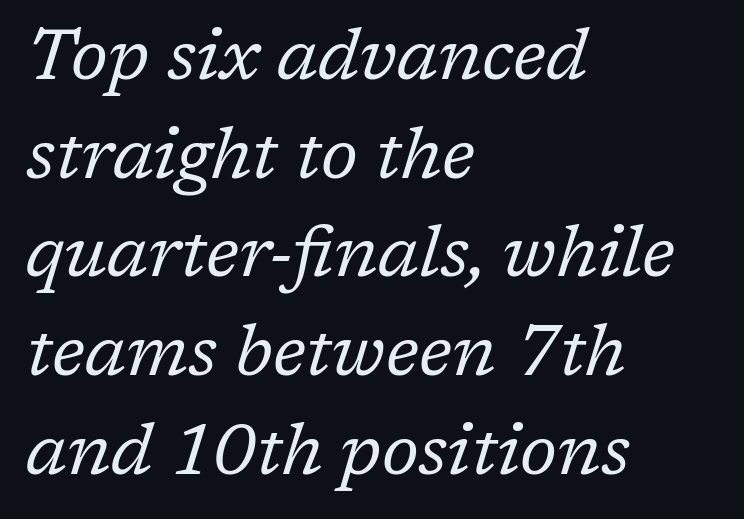
The image shows 71 px regular-weight serif type, italic (leaning right); set left-aligned, normal line spacing (1.39x), normal letter spacing, not underlined; low stroke contrast and a medium x-height.
